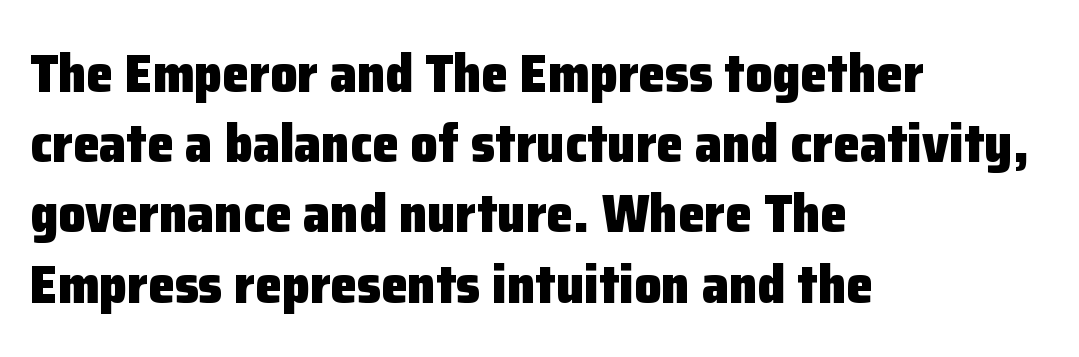
{"serif": "no", "italic": "no", "bold": "yes", "weight": "heavy", "width": "normal", "stroke_contrast": "low", "x_height": "medium", "monospaced": "no", "underline": "no", "align": "left", "line_spacing": "normal", "line_spacing_ratio": 1.3, "letter_spacing": "normal", "letter_spacing_em": 0.0, "glyph_px": 54}
